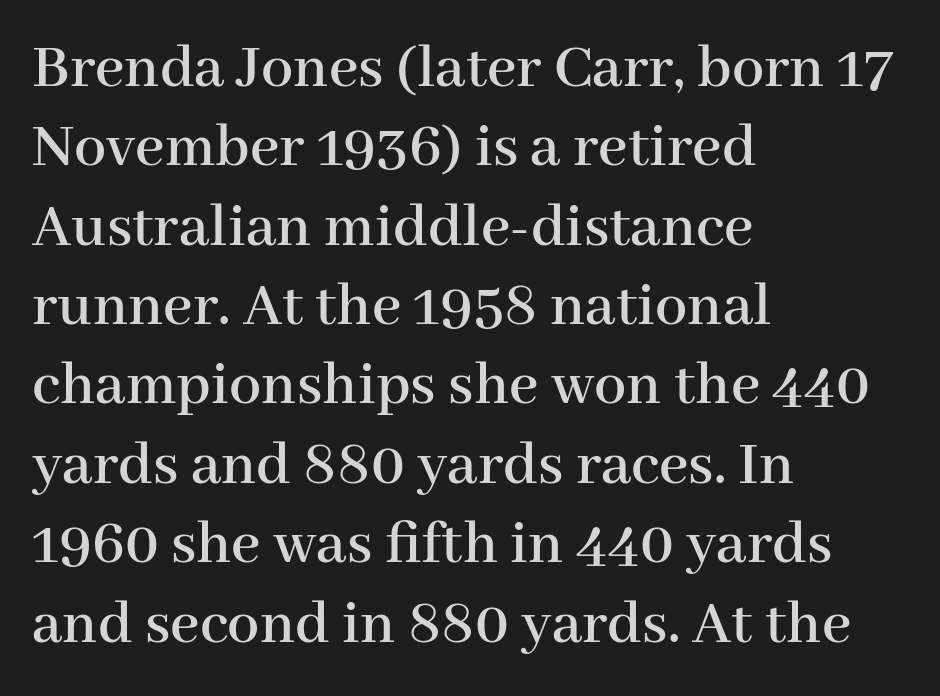
Q: Is the text italic (slanted)? A: No, it is upright.
Q: Is the typeface a serif or a sans-serif typeface? A: Serif.
Q: Is the text underlined? A: No.
Q: How is the paragraph aligned? A: Left-aligned.
Q: Is the spacing between letters normal or unusually wide? A: Normal.
Q: Width (condensed, normal, or wide)? A: Normal.
Q: Stroke contrast? A: High.
Q: x-height? A: Medium.
Q: Monospaced? A: No.
